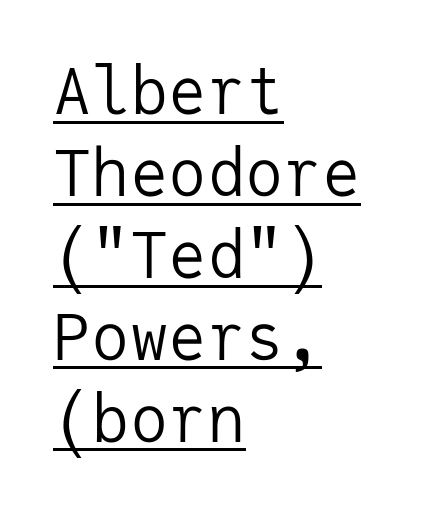
{"serif": "no", "italic": "no", "bold": "no", "weight": "regular", "width": "normal", "stroke_contrast": "low", "x_height": "medium", "monospaced": "yes", "underline": "yes", "align": "left", "line_spacing": "normal", "line_spacing_ratio": 1.28, "letter_spacing": "normal", "letter_spacing_em": 0.0, "glyph_px": 64}
